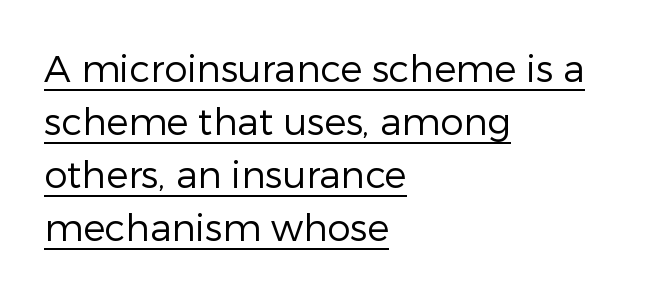
This reads as an unemphasized weight, regular at the heaviest. Italic? Not at all — the glyphs are vertical. What's the leading like? Ordinary, nothing unusual. The letterforms sit shoulder to shoulder at normal distance. The face used here appears with an underline applied.
